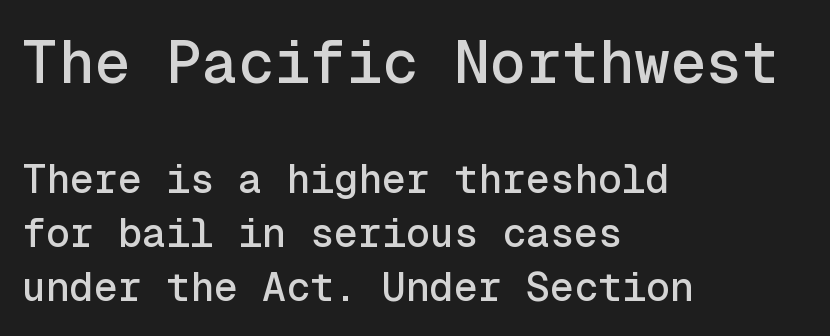
The face used here is a sans, in the tradition of grotesques and geometrics. Is the lower block the larger one? No — the upper block carries the bigger type. Ordinary non-slanted type is in use. No word sits above an underline. The lines sit at an ordinary, default distance from one another. The passage shown is typed in a monospace face where columns stay perfectly aligned.
